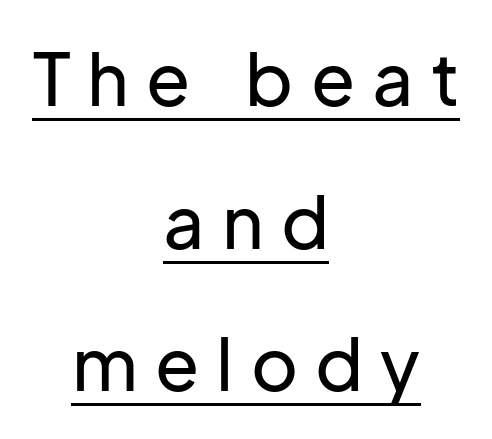
Q: Is the text italic (slanted)? A: No, it is upright.
Q: Is the typeface a serif or a sans-serif typeface? A: Sans-serif.
Q: Is the text underlined? A: Yes.
Q: How is the paragraph aligned? A: Centered.
Q: Is the spacing between letters normal or unusually wide? A: Unusually wide.
Q: Is the spacing between lines tight, normal or loose? A: Loose.
Q: Width (condensed, normal, or wide)? A: Normal.
Q: Stroke contrast? A: Low.
Q: x-height? A: Medium.
Q: Monospaced? A: No.
